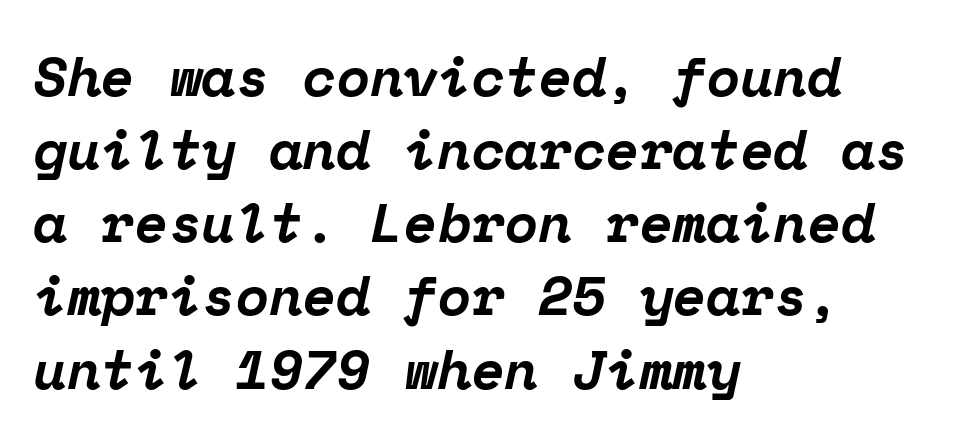
The image shows 55 px bold serif type, italic (leaning right), monospaced; set left-aligned, normal line spacing (1.33x), normal letter spacing, not underlined; low stroke contrast and a medium x-height.
